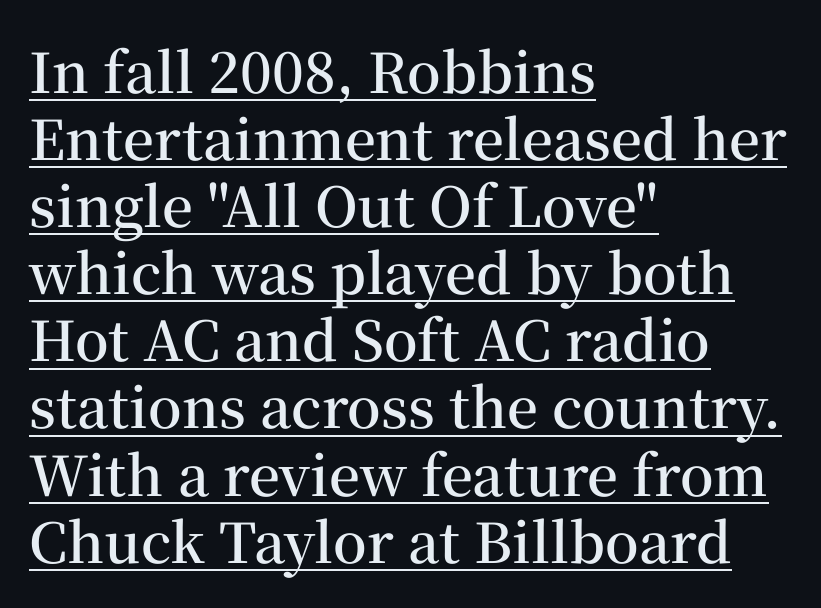
The image shows 55 px semibold serif type, upright; set left-aligned, line spacing 1.22x, normal letter spacing, underlined; medium stroke contrast and a medium x-height.
